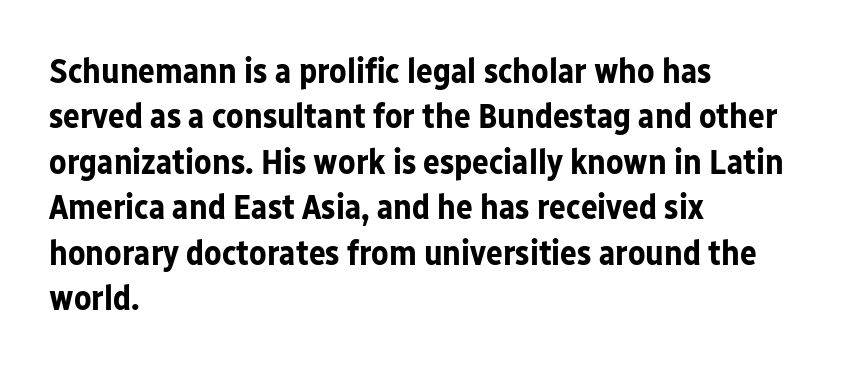
Q: Is the text bold? A: Yes.
Q: Is the text italic (slanted)? A: No, it is upright.
Q: Is the typeface a serif or a sans-serif typeface? A: Sans-serif.
Q: Is the text underlined? A: No.
Q: How is the paragraph aligned? A: Left-aligned.
Q: Is the spacing between letters normal or unusually wide? A: Normal.
Q: Is the spacing between lines tight, normal or loose? A: Normal.
Q: Width (condensed, normal, or wide)? A: Normal.
Q: Stroke contrast? A: Low.
Q: x-height? A: Medium.
Q: Monospaced? A: No.
